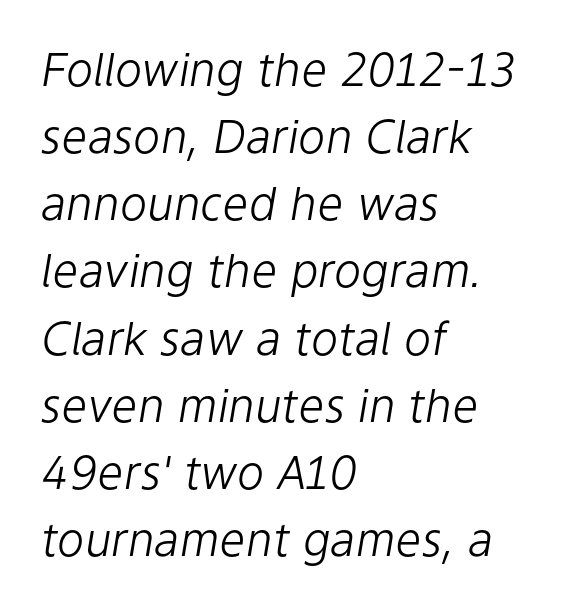
When letters slant like this, we call the style italic. Underlining? Definitely not there. The ragged edge is on the right, which tells us the setting is flush left. Rows of type keep a routine distance in the vertical direction. This sample uses plain, unmodified letter spacing. This sample has the flowing, uneven cadence of proportional lettering.
